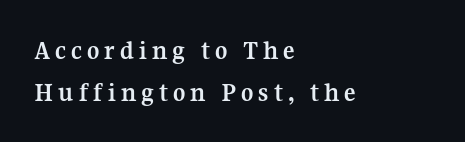
If you drew a ruler down the left edge, every line would touch it. Whoever set this chose a conventional vertical rhythm. Italic? Not at all — the glyphs are vertical. Just letters on the line, the space beneath them empty.
